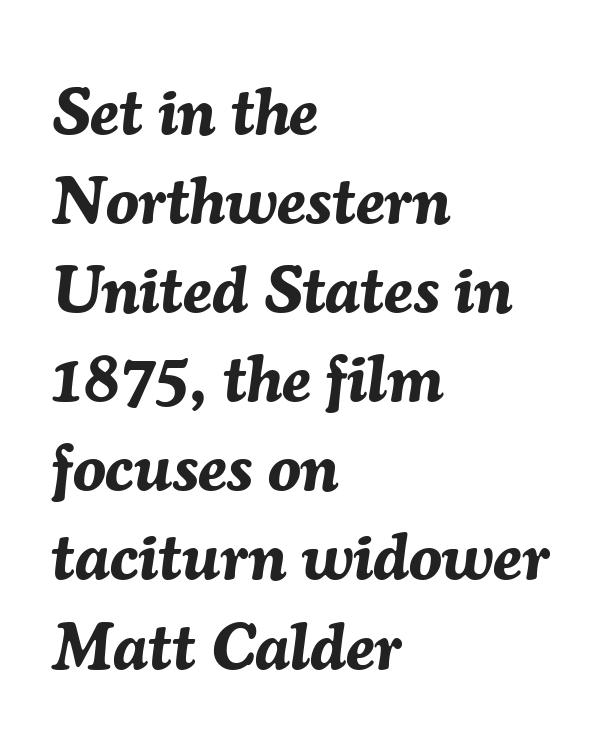
Italic: yes, the glyphs are oblique. Descenders hang freely into open space. No extra tracking has been applied to these lines. Character widths vary here, with narrow letters taking less room than wide ones. The typesetter chose a ragged-right arrangement here.
